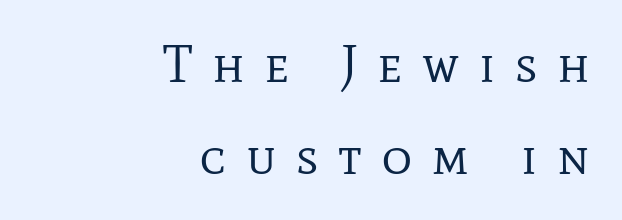
Q: Is the text bold? A: No.
Q: Is the text italic (slanted)? A: No, it is upright.
Q: Is the typeface a serif or a sans-serif typeface? A: Serif.
Q: Is the text underlined? A: No.
Q: How is the paragraph aligned? A: Right-aligned.
Q: Is the spacing between letters normal or unusually wide? A: Unusually wide.
Q: Width (condensed, normal, or wide)? A: Normal.
Q: Stroke contrast? A: Low.
Q: x-height? A: Medium.
Q: Monospaced? A: No.
